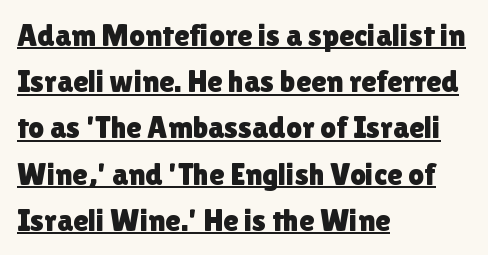
You could not count columns in this text — the font is proportionally spaced. I'd call this a sans setting — the letters go barefoot. Notice how the passage keeps a crisp vertical edge on the left only. Vertical strokes here are truly vertical. A normal amount of white space separates one row of letters from the next. The passage shown is underscored from start to finish.
